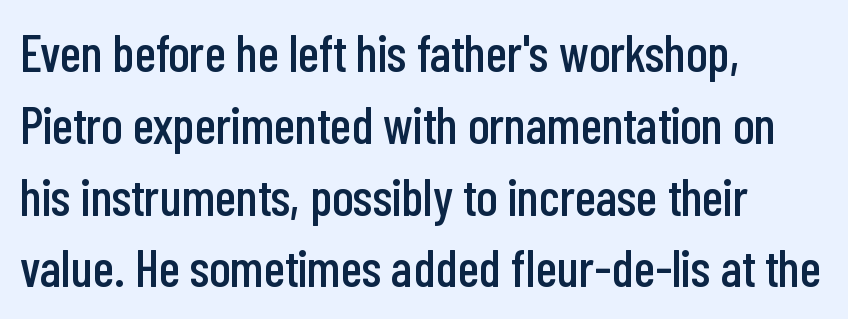
{"serif": "no", "italic": "no", "width": "condensed", "stroke_contrast": "low", "x_height": "medium", "monospaced": "no", "underline": "no", "align": "left", "line_spacing": "normal", "line_spacing_ratio": 1.38, "letter_spacing": "normal", "letter_spacing_em": 0.0, "glyph_px": 52}
